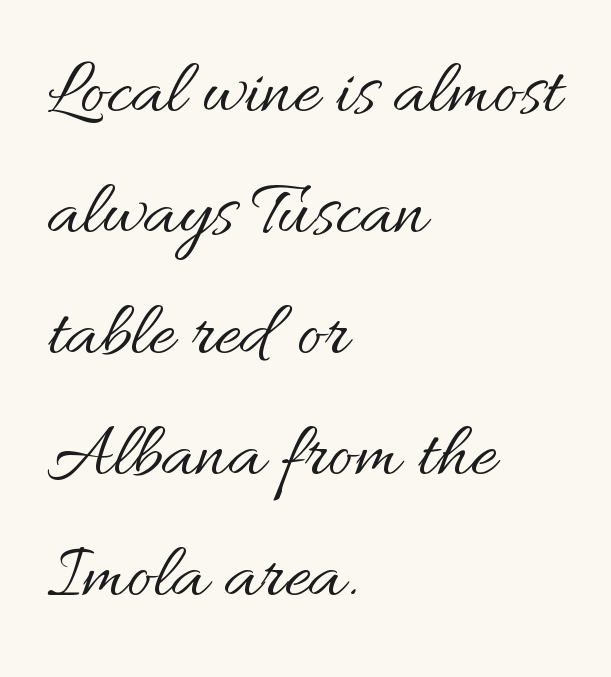
The image shows 78 px regular-weight type; set left-aligned, normal line spacing (1.55x), normal letter spacing, not underlined; medium stroke contrast and a small x-height.
